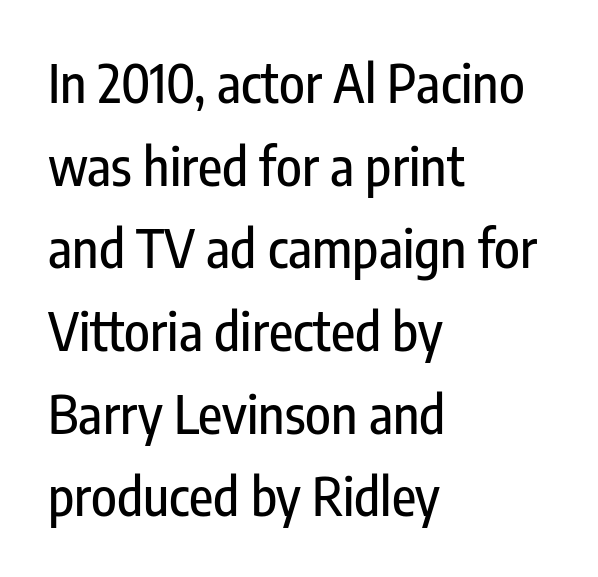
{"serif": "no", "italic": "no", "width": "condensed", "stroke_contrast": "low", "x_height": "medium", "monospaced": "no", "underline": "no", "align": "left", "line_spacing": "normal", "line_spacing_ratio": 1.56, "letter_spacing": "normal", "letter_spacing_em": 0.0, "glyph_px": 53}
